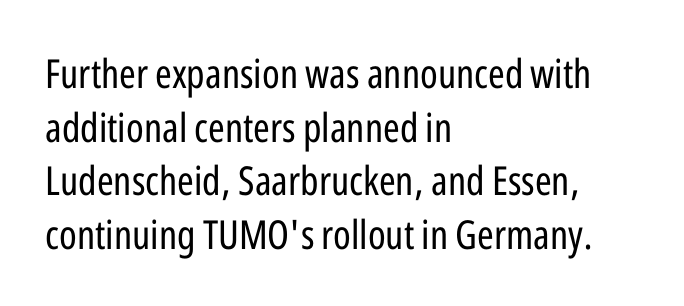
{"serif": "no", "italic": "no", "bold": "no", "weight": "regular", "width": "condensed", "stroke_contrast": "low", "x_height": "medium", "monospaced": "no", "underline": "no", "align": "left", "line_spacing": "normal", "line_spacing_ratio": 1.34, "letter_spacing": "normal", "letter_spacing_em": 0.0, "glyph_px": 40}
